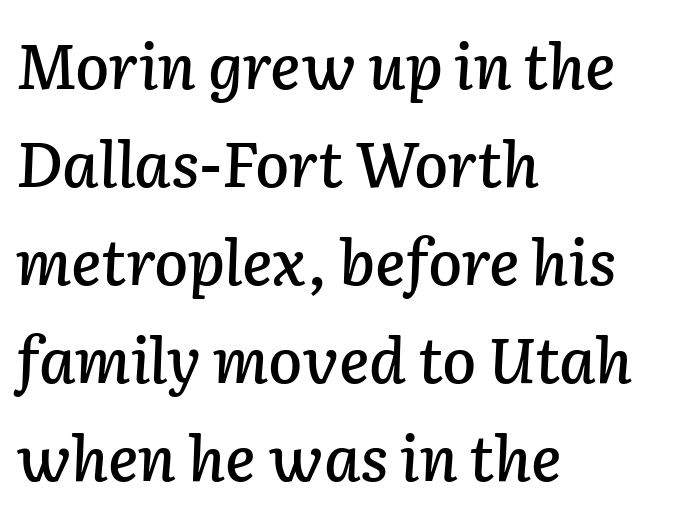
{"italic": "yes", "lean": "right", "slant_degrees": 2, "width": "normal", "stroke_contrast": "low", "x_height": "medium", "monospaced": "no", "underline": "no", "align": "left", "line_spacing": "normal", "line_spacing_ratio": 1.58, "letter_spacing": "normal", "letter_spacing_em": 0.0, "glyph_px": 62}
